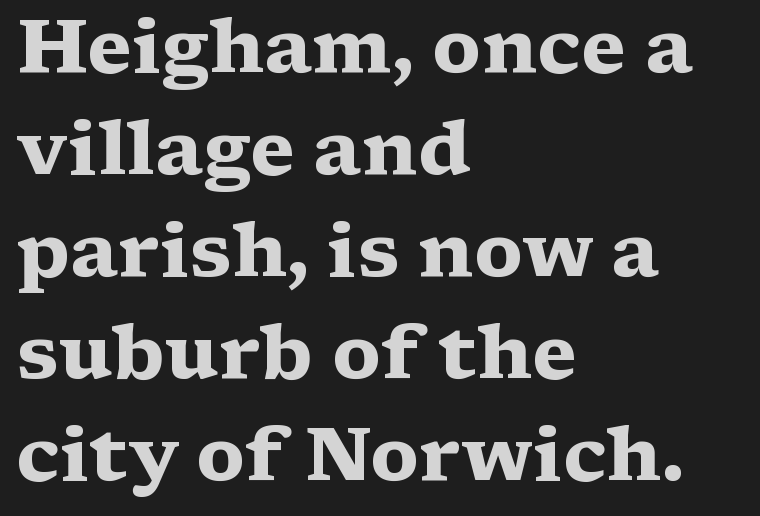
The specimen reads as upright at a glance. Notice how the passage keeps a crisp vertical edge on the left only. Notice how descenders clear the ascenders below comfortably — that's standard leading. These words are printed bold, with thick strokes throughout. Regarding serifs, this sample has them. The letters advance in unequal steps, a hallmark of proportional type.
